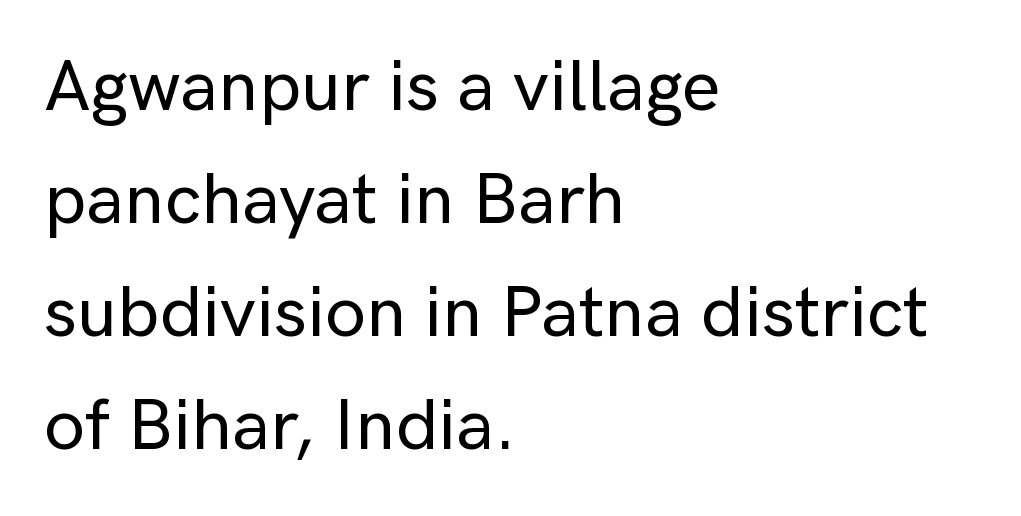
Q: Is the text italic (slanted)? A: No, it is upright.
Q: Is the typeface a serif or a sans-serif typeface? A: Sans-serif.
Q: Is the text underlined? A: No.
Q: How is the paragraph aligned? A: Left-aligned.
Q: Is the spacing between letters normal or unusually wide? A: Normal.
Q: Is the spacing between lines tight, normal or loose? A: Normal.
Q: Width (condensed, normal, or wide)? A: Normal.
Q: Stroke contrast? A: Low.
Q: x-height? A: Medium.
Q: Monospaced? A: No.
